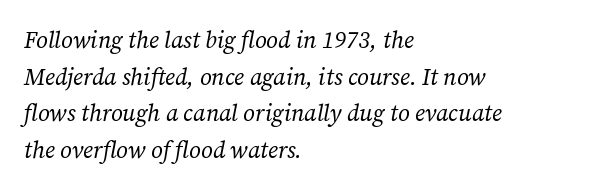
The image shows 23 px text type, italic (leaning right); set left-aligned, normal line spacing (1.59x), normal letter spacing, not underlined.
